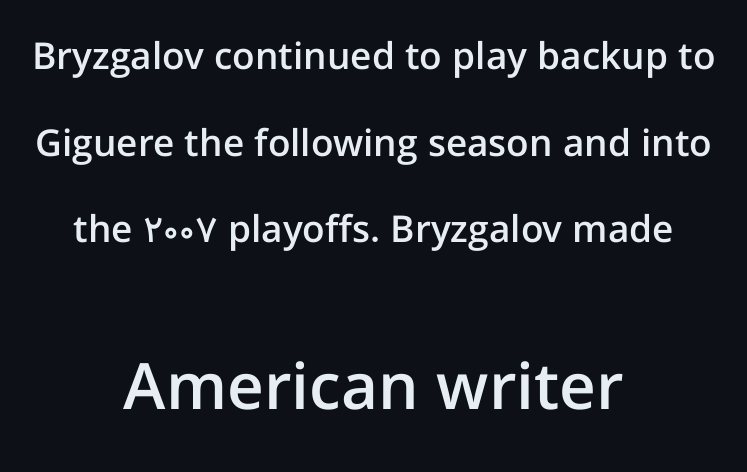
Small over large — that's the arrangement of the two blocks here. Proportional: the letters do not fall into vertical columns. Honestly, there is no underline to notice here at all. The face used here is a sans, in the tradition of grotesques and geometrics. A typesetter would call this zero additional tracking. Baseline-to-baseline distance is far greater than the letter height.
